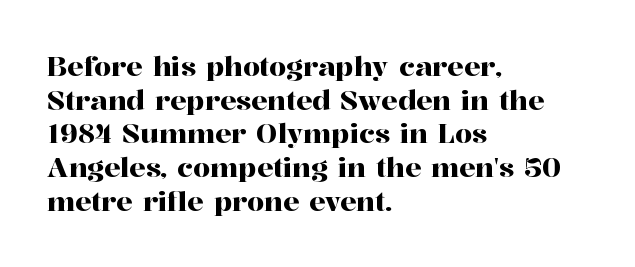
Q: Is the text italic (slanted)? A: No, it is upright.
Q: Is the text underlined? A: No.
Q: How is the paragraph aligned? A: Left-aligned.
Q: Is the spacing between letters normal or unusually wide? A: Normal.
Q: Is the spacing between lines tight, normal or loose? A: Normal.
